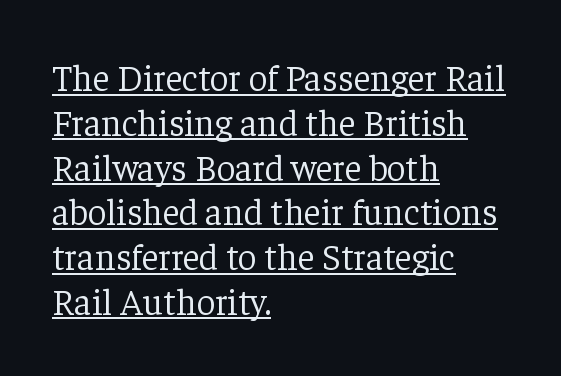
Do the characters align in a grid? No, the font is proportional. I'd call this a serif setting — the letters wear small feet. The lettering holds an erect, upright posture throughout. Tracking here is standard; glyphs follow each other at the usual distance. The font sits on the lighter half of the weight spectrum, regular included.
